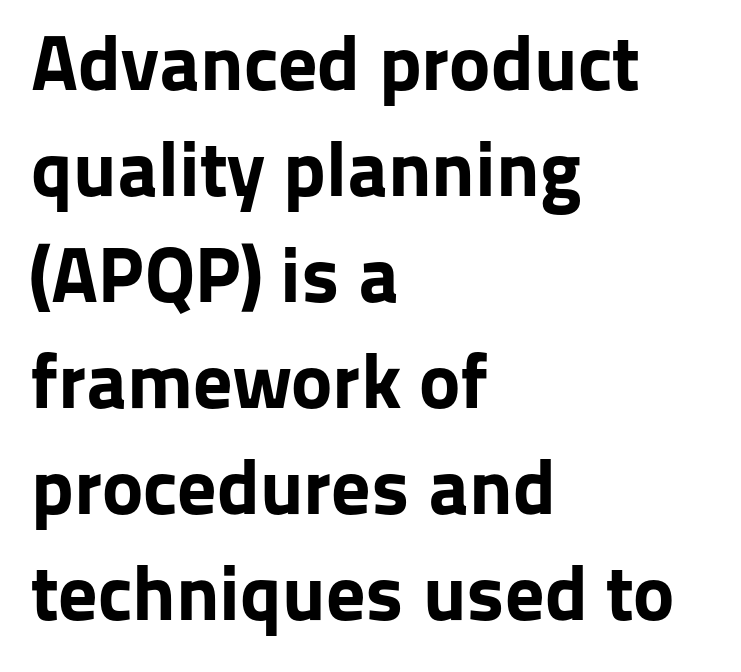
Q: Is the text bold? A: Yes.
Q: Is the text italic (slanted)? A: No, it is upright.
Q: Is the typeface a serif or a sans-serif typeface? A: Sans-serif.
Q: Is the text underlined? A: No.
Q: How is the paragraph aligned? A: Left-aligned.
Q: Is the spacing between letters normal or unusually wide? A: Normal.
Q: Is the spacing between lines tight, normal or loose? A: Normal.
Q: Width (condensed, normal, or wide)? A: Normal.
Q: Stroke contrast? A: Low.
Q: x-height? A: Medium.
Q: Monospaced? A: No.
